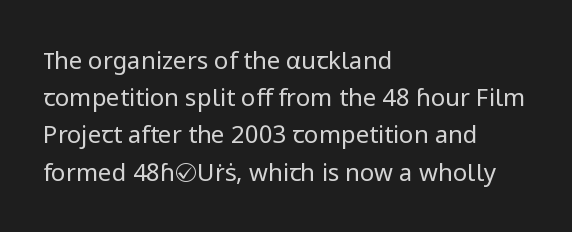
Ordinary non-slanted type is in use. This sample uses plain, unmodified letter spacing. Has an underline been added? It has not. The designer left line spacing at the default. The cut favours lightness, reaching ordinary text weight at its darkest. Layout note: lines flush left.
